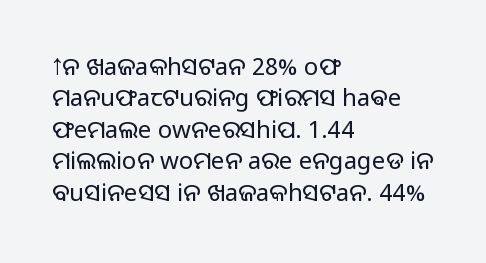
What stands out about the letter spacing? Nothing — it is the standard amount. Unmarked baselines from the first word to the last. The rendering anchors every line to the left-hand side. Regarding leading, the lines here are spaced in the standard way. Compared with a typical body face, this is equally light or lighter still. In terms of posture, this sample is upright.
